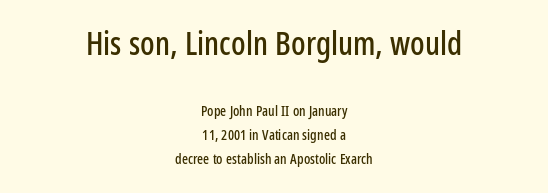
Q: Is the text italic (slanted)? A: No, it is upright.
Q: Is the typeface a serif or a sans-serif typeface? A: Sans-serif.
Q: Is the text underlined? A: No.
Q: How is the paragraph aligned? A: Centered.
Q: Is the spacing between letters normal or unusually wide? A: Normal.
Q: Which block of text is set in a larger size, the first (top) or the second (bottom)? A: The first (top) one.
Q: Width (condensed, normal, or wide)? A: Condensed.
Q: Stroke contrast? A: Low.
Q: x-height? A: Medium.
Q: Monospaced? A: No.
